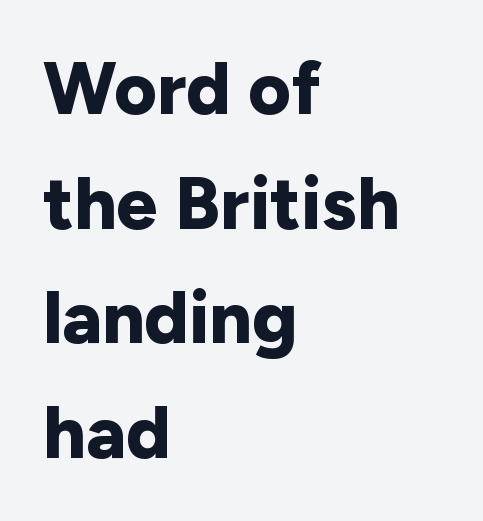
Q: Is the text bold? A: Yes.
Q: Is the text italic (slanted)? A: No, it is upright.
Q: Is the typeface a serif or a sans-serif typeface? A: Sans-serif.
Q: Is the text underlined? A: No.
Q: How is the paragraph aligned? A: Left-aligned.
Q: Is the spacing between letters normal or unusually wide? A: Normal.
Q: Is the spacing between lines tight, normal or loose? A: Normal.
Q: Width (condensed, normal, or wide)? A: Normal.
Q: Stroke contrast? A: Low.
Q: x-height? A: Medium.
Q: Monospaced? A: No.
